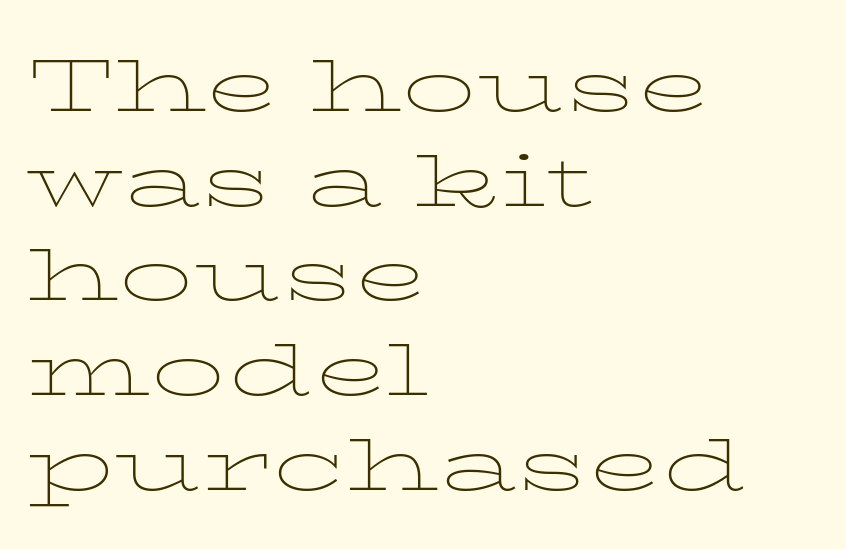
Q: Is the text bold? A: No.
Q: Is the text italic (slanted)? A: No, it is upright.
Q: Is the typeface a serif or a sans-serif typeface? A: Serif.
Q: Is the text underlined? A: No.
Q: How is the paragraph aligned? A: Left-aligned.
Q: Is the spacing between letters normal or unusually wide? A: Normal.
Q: Is the spacing between lines tight, normal or loose? A: Normal.
Q: Width (condensed, normal, or wide)? A: Wide.
Q: Stroke contrast? A: Low.
Q: x-height? A: Medium.
Q: Monospaced? A: No.
